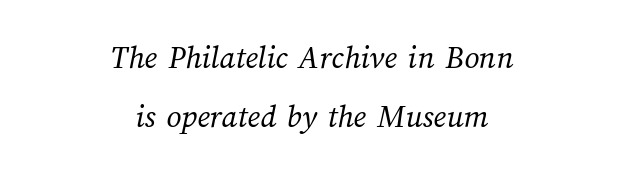
Q: Is the text bold? A: No.
Q: Is the text underlined? A: No.
Q: How is the paragraph aligned? A: Centered.
Q: Is the spacing between letters normal or unusually wide? A: Normal.
Q: Width (condensed, normal, or wide)? A: Normal.
Q: Stroke contrast? A: Medium.
Q: x-height? A: Medium.
Q: Monospaced? A: No.
